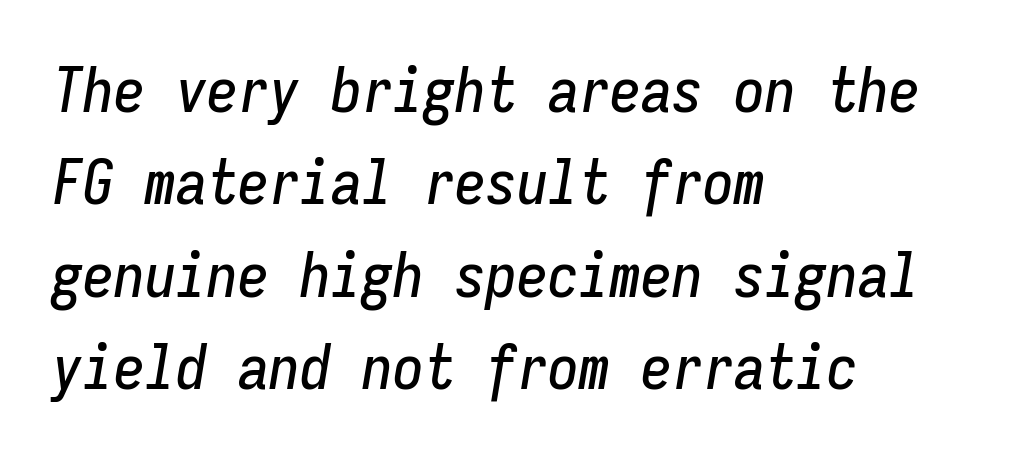
{"italic": "yes", "lean": "right", "slant_degrees": 9, "width": "condensed", "stroke_contrast": "low", "x_height": "medium", "monospaced": "yes", "underline": "no", "align": "left", "line_spacing": "normal", "line_spacing_ratio": 1.49, "letter_spacing": "normal", "letter_spacing_em": 0.0, "glyph_px": 62}
